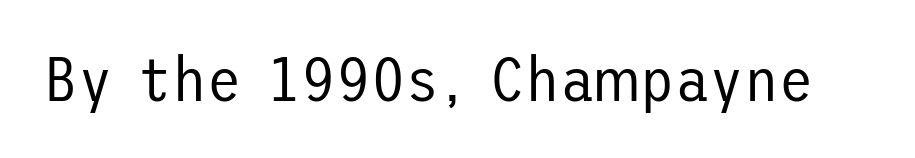
{"serif": "no", "italic": "no", "bold": "no", "weight": "regular", "width": "normal", "stroke_contrast": "low", "x_height": "medium", "underline": "no", "letter_spacing": "normal", "letter_spacing_em": 0.0, "glyph_px": 63}
